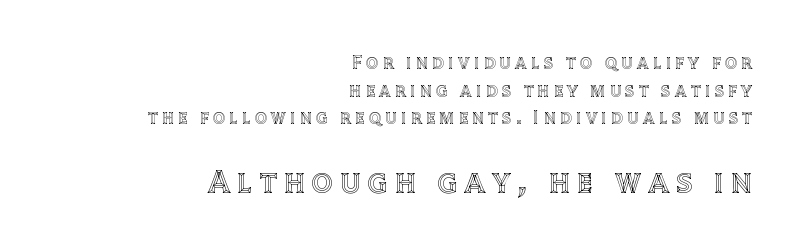
Q: Is the text italic (slanted)? A: No, it is upright.
Q: Is the text underlined? A: No.
Q: How is the paragraph aligned? A: Right-aligned.
Q: Is the spacing between letters normal or unusually wide? A: Unusually wide.
Q: Is the spacing between lines tight, normal or loose? A: Normal.
Q: Which block of text is set in a larger size, the first (top) or the second (bottom)? A: The second (bottom) one.
Q: Width (condensed, normal, or wide)? A: Normal.
Q: x-height? A: Large.
Q: Monospaced? A: No.
